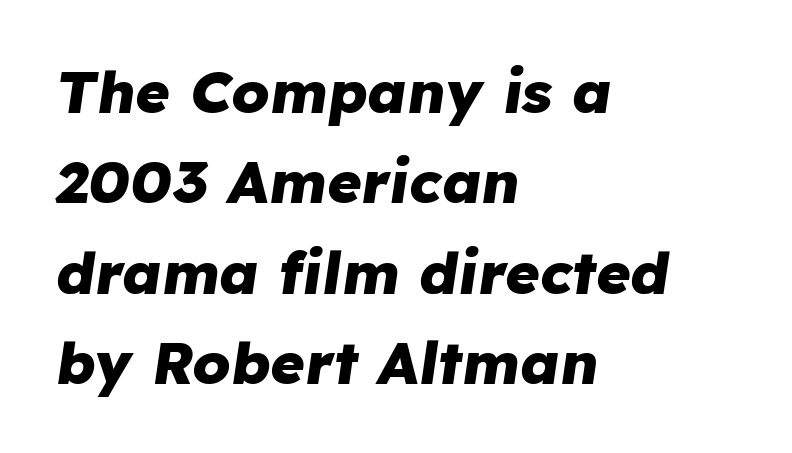
If you measured baseline to baseline, you'd find a middling distance. Every row of glyphs begins at an identical x-position on the left. The passage shown has conventional tracking throughout. You can tell it's italic because the verticals aren't actually vertical.
